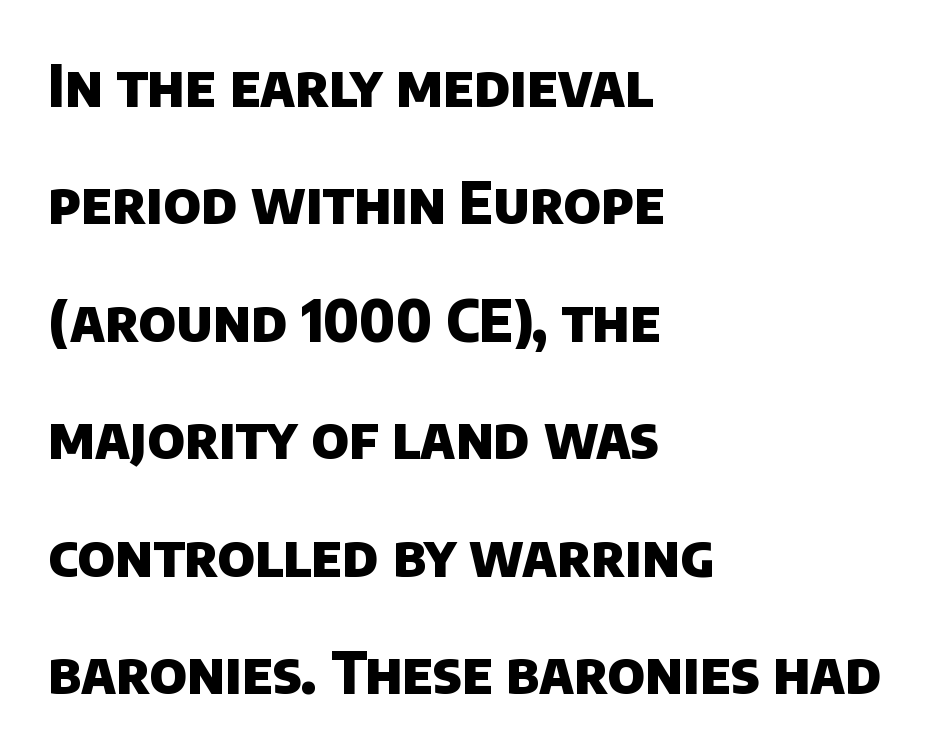
The image shows 57 px heavy sans-serif type; set left-aligned, loose line spacing (2.06x), normal letter spacing, not underlined; low stroke contrast and a large x-height.
